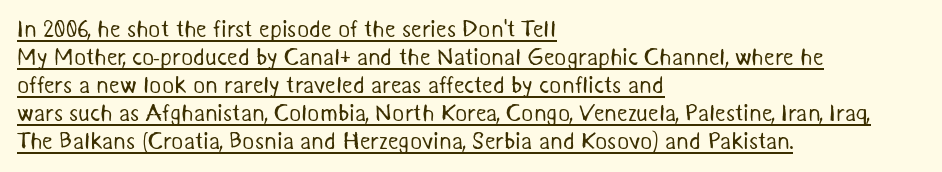
Q: Is the text bold? A: No.
Q: Is the text underlined? A: Yes.
Q: How is the paragraph aligned? A: Left-aligned.
Q: Is the spacing between letters normal or unusually wide? A: Normal.
